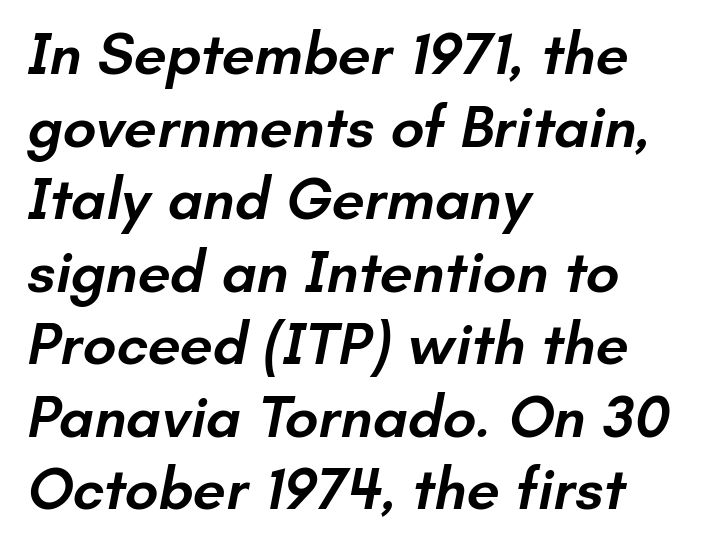
Q: Is the text bold? A: Semi-bold.
Q: Is the typeface a serif or a sans-serif typeface? A: Sans-serif.
Q: Is the text underlined? A: No.
Q: How is the paragraph aligned? A: Left-aligned.
Q: Is the spacing between letters normal or unusually wide? A: Normal.
Q: Width (condensed, normal, or wide)? A: Normal.
Q: Stroke contrast? A: Low.
Q: x-height? A: Small.
Q: Monospaced? A: No.
